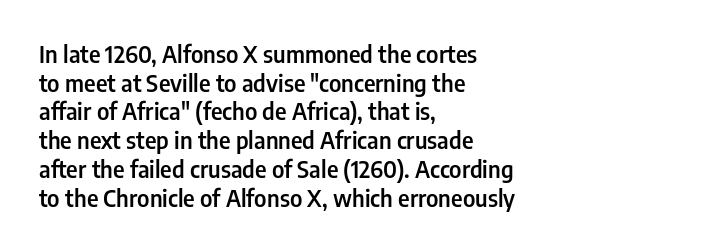
The image shows 23 px text type, upright; set left-aligned, normal line spacing (1.25x), normal letter spacing, not underlined.
